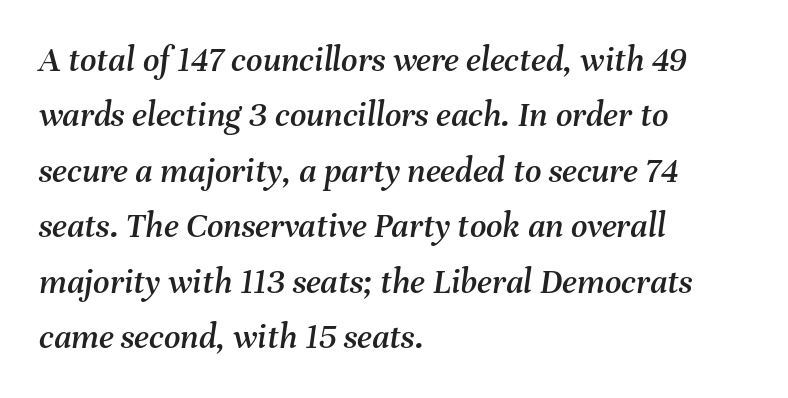
{"italic": "yes", "lean": "right", "slant_degrees": 8, "width": "normal", "stroke_contrast": "medium", "x_height": "medium", "monospaced": "no", "underline": "no", "align": "left", "line_spacing": "normal", "line_spacing_ratio": 1.54, "letter_spacing": "normal", "letter_spacing_em": 0.0, "glyph_px": 36}
